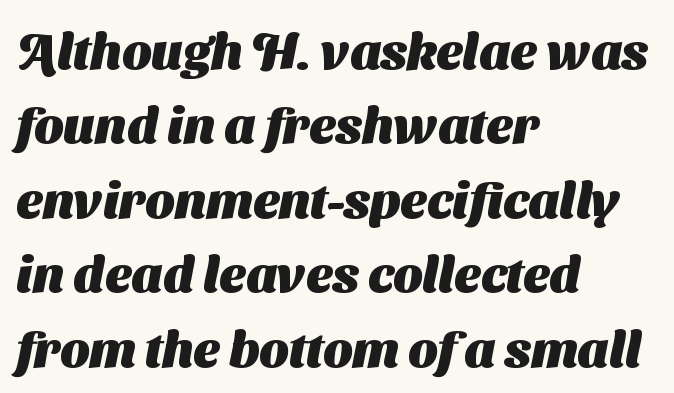
{"serif": "no", "bold": "yes", "weight": "heavy", "width": "normal", "stroke_contrast": "medium", "x_height": "medium", "monospaced": "no", "underline": "no", "align": "left", "line_spacing": "normal", "line_spacing_ratio": 1.46, "letter_spacing": "normal", "letter_spacing_em": 0.0, "glyph_px": 51}
